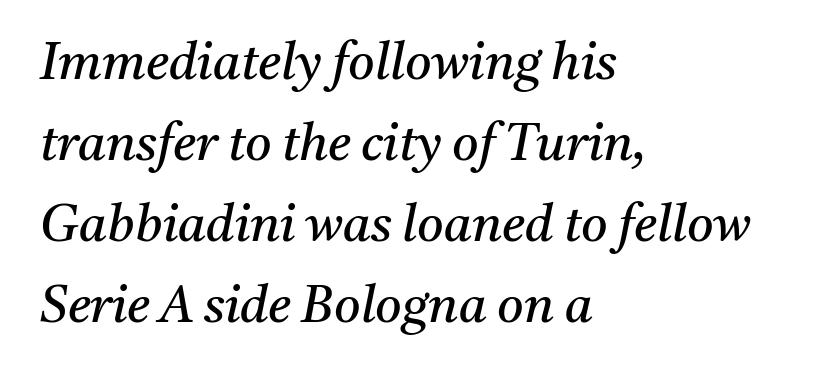
Q: Is the text bold? A: No.
Q: Is the text italic (slanted)? A: Yes, it leans right by about 11 degrees.
Q: Is the typeface a serif or a sans-serif typeface? A: Serif.
Q: Is the text underlined? A: No.
Q: How is the paragraph aligned? A: Left-aligned.
Q: Is the spacing between letters normal or unusually wide? A: Normal.
Q: Is the spacing between lines tight, normal or loose? A: Normal.
Q: Width (condensed, normal, or wide)? A: Normal.
Q: Stroke contrast? A: Medium.
Q: x-height? A: Medium.
Q: Monospaced? A: No.
